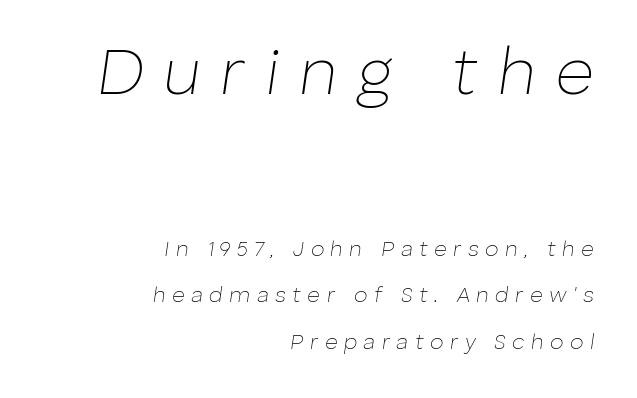
The space beneath each line is pristine and unruled. Note: larger setting up top, smaller setting below. Alignment: flush right. In terms of leading, this rendering errs on the spacious side. A light-to-regular cut is what we see here. The rendering inserts visible extra space after every character.
